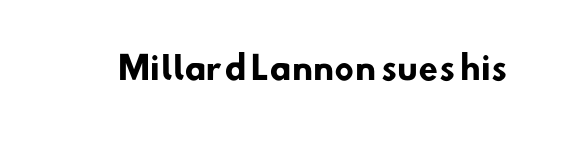
The image shows 32 px heavy sans-serif type; set normal letter spacing, not underlined; low stroke contrast and a small x-height.
